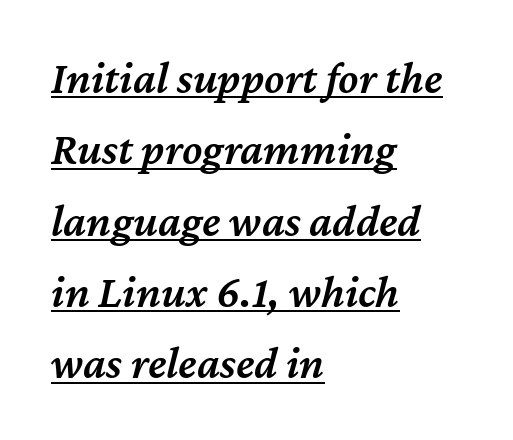
{"italic": "yes", "lean": "right", "slant_degrees": 12, "bold": "semi", "weight": "semibold", "width": "normal", "stroke_contrast": "medium", "x_height": "medium", "monospaced": "no", "underline": "yes", "align": "left", "line_spacing": "normal", "line_spacing_ratio": 1.55, "letter_spacing": "normal", "letter_spacing_em": 0.0, "glyph_px": 46}
